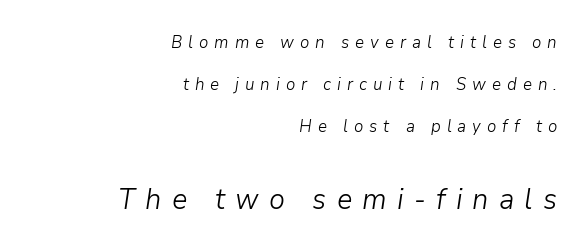
{"italic": "yes", "lean": "right", "slant_degrees": 9, "bold": "no", "weight": "light", "width": "normal", "stroke_contrast": "low", "x_height": "medium", "monospaced": "no", "underline": "no", "align": "right", "line_spacing": "loose", "line_spacing_ratio": 2.46, "letter_spacing": "wide", "letter_spacing_em": 0.35, "larger_block": "second", "size_ratio": 1.71, "glyph_px": 29}
